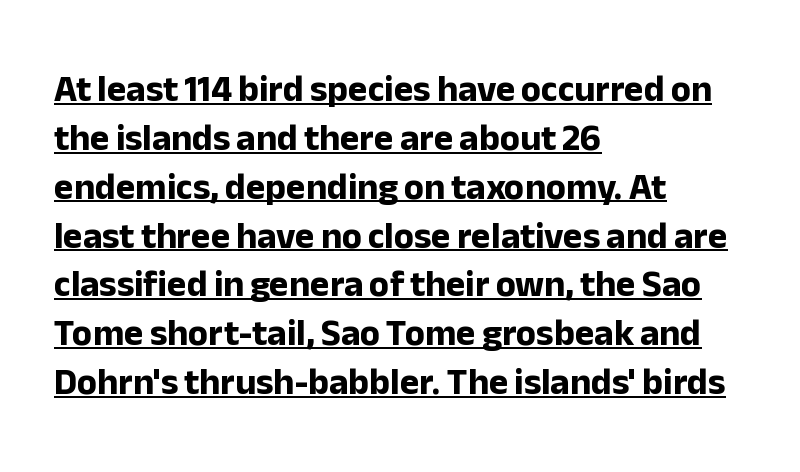
The image shows 37 px bold sans-serif type, upright; set left-aligned, normal line spacing (1.32x), normal letter spacing, underlined; low stroke contrast and a medium x-height.
